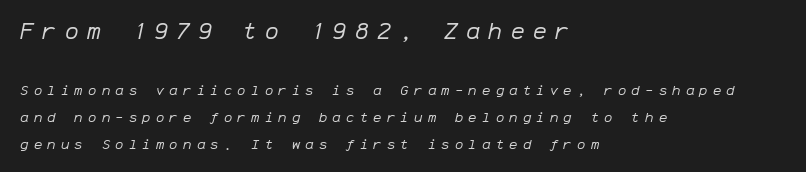
Typeset ragged right — the left edge is the straight one. The face used here has a pronounced slope to its letters. Underline: absent. Top chunk: large. Bottom chunk: small. No heavy texture on the line: the type isn't bold.
